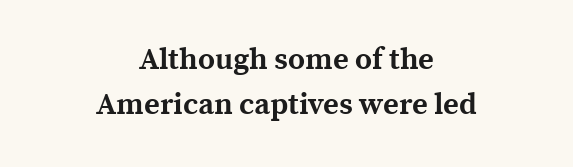
The rows are spaced the way most documents space them. These words are printed bold, with thick strokes throughout. Beneath every word, the page is bare. This sample uses plain, unmodified letter spacing. This is the regular roman posture of the typeface.
